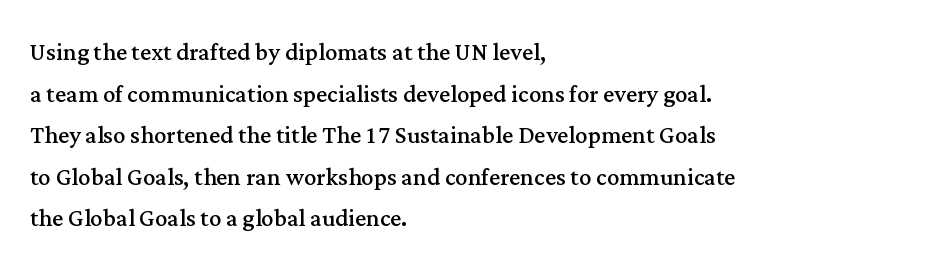
Note the varied advance widths — an 'i' is clearly narrower than an 'm'. This rendering uses left alignment, leaving the right contour irregular. No extra tracking has been applied to these lines. The baseline area is clear. On a weight scale, this lands at 450 or below.
